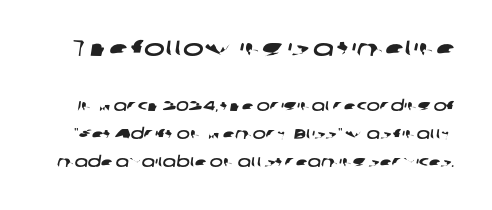
{"underline": "no", "line_spacing": "loose", "line_spacing_ratio": 2.01, "letter_spacing": "normal", "letter_spacing_em": 0.0, "larger_block": "first", "size_ratio": 1.57, "glyph_px": 22}
